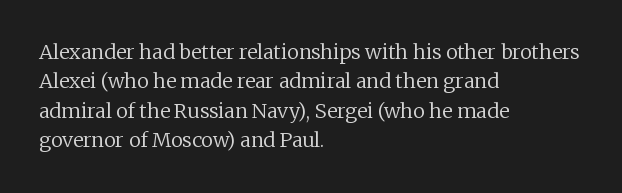
The image shows 20 px text type, upright; set left-aligned, normal line spacing (1.47x), normal letter spacing, not underlined.
